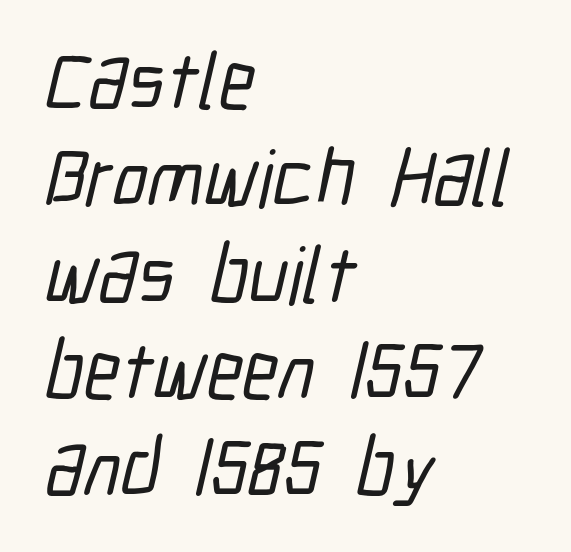
The image shows 80 px condensed sans-serif type; set left-aligned, line spacing 1.21x, normal letter spacing, not underlined; low stroke contrast and a medium x-height.
